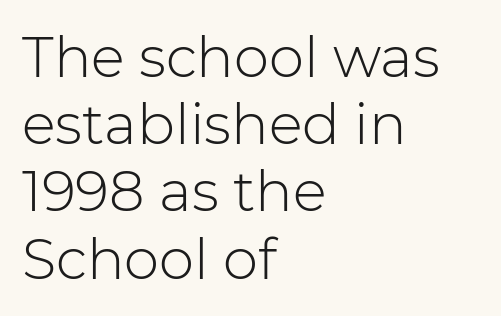
Alignment: flush left. Serif or sans? Sans — the stroke terminals are bare. The specimen reads as upright at a glance. Quick note: underline off. A typesetter would call this proportional, since set widths differ per character. Look at the tracking — it's just the regular setting, nothing added.
